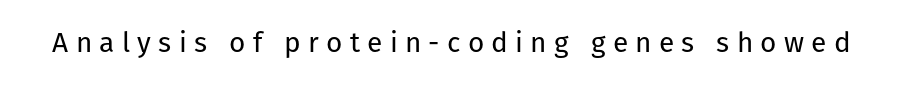
The image shows 28 px regular-weight sans-serif type, upright; set unusually wide letter spacing (+0.26 em), not underlined; low stroke contrast and a medium x-height.
